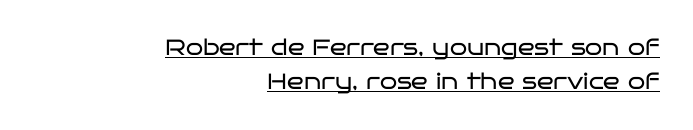
Each line ends at the same right margin while the left side varies. Ascenders rise straight up at ninety degrees. What decoration does the sample have? An underline. Successive baselines arrive at the customary interval.
